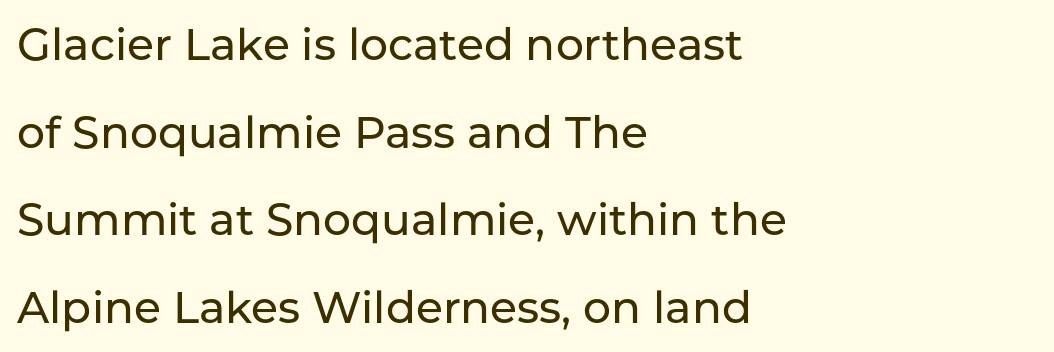
{"serif": "no", "italic": "no", "width": "normal", "stroke_contrast": "low", "x_height": "medium", "monospaced": "no", "underline": "no", "align": "left", "line_spacing": "loose", "line_spacing_ratio": 1.99, "letter_spacing": "normal", "letter_spacing_em": 0.0, "glyph_px": 44}
